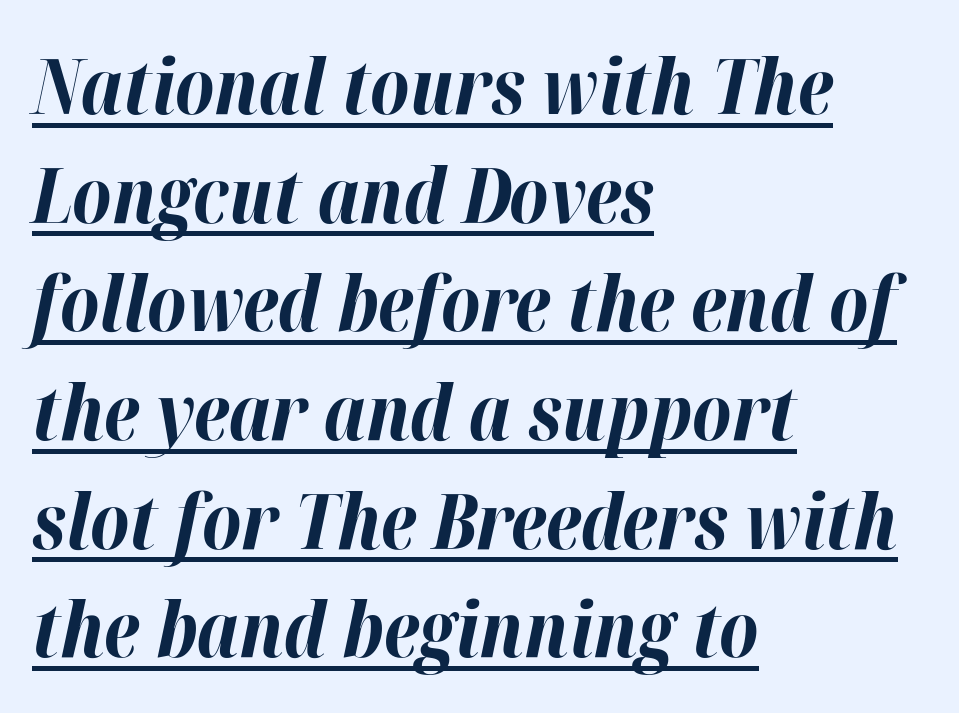
The image shows 76 px bold type, italic (leaning right); set left-aligned, normal line spacing (1.43x), normal letter spacing, underlined; high stroke contrast and a medium x-height.
